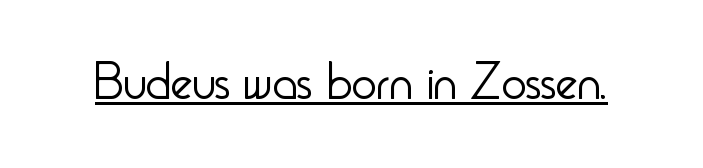
The text was rendered using a sans face with plain stroke endings. Is the letter spacing exaggerated? No — it looks like the ordinary default. This sample uses an upright cut, with every glyph sitting square on the baseline. The passage shown is typed in a proportional face where columns would drift. Is the type heavy? It reads as light-to-regular instead.
